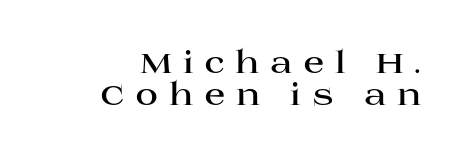
Regarding serifs, this sample has them. Do the characters align in a grid? No, the font is proportional. Students, this is bold: see how much ink each stroke carries. Do the letters lean? They stand straight. This rendering features lettering with no underline. This sample uses expanded letter spacing, leaving extra air between glyphs.
